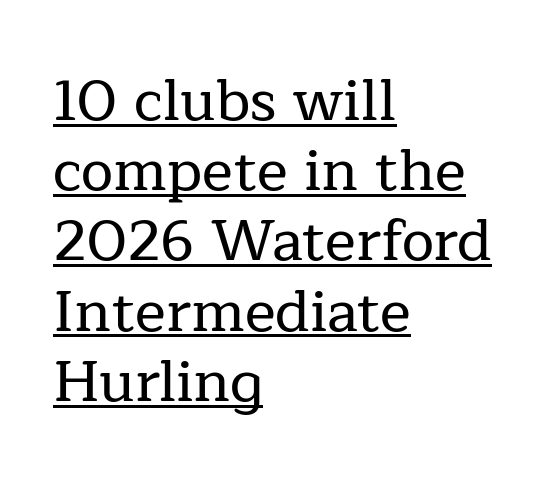
The image shows 58 px serif type, upright; set left-aligned, line spacing 1.21x, normal letter spacing, underlined; low stroke contrast and a medium x-height.
